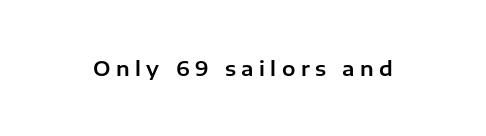
Q: Is the text italic (slanted)? A: No, it is upright.
Q: Is the text underlined? A: No.
Q: Is the spacing between letters normal or unusually wide? A: Unusually wide.
